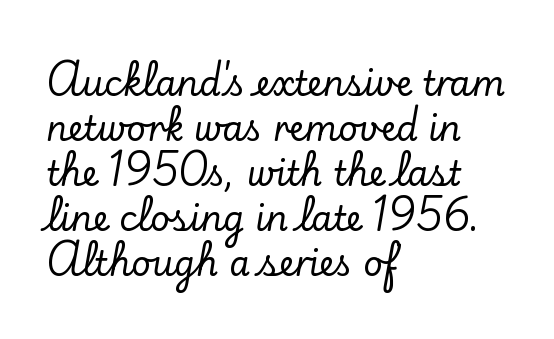
The image shows 34 px serif type; set left-aligned, normal line spacing (1.32x), normal letter spacing, not underlined; low stroke contrast and a small x-height.
